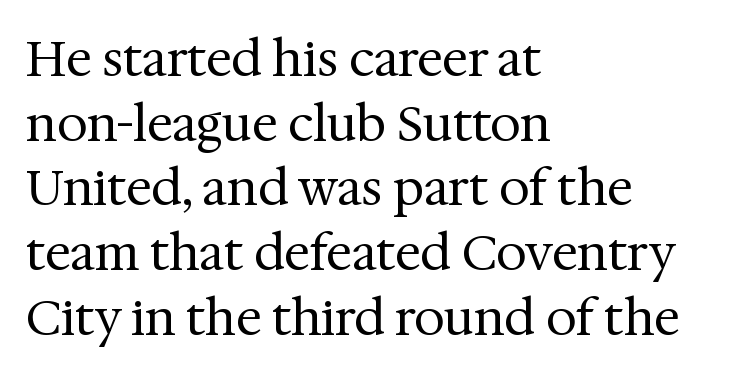
Q: Is the text bold? A: No.
Q: Is the text italic (slanted)? A: No, it is upright.
Q: Is the typeface a serif or a sans-serif typeface? A: Serif.
Q: Is the text underlined? A: No.
Q: How is the paragraph aligned? A: Left-aligned.
Q: Is the spacing between letters normal or unusually wide? A: Normal.
Q: Is the spacing between lines tight, normal or loose? A: Normal.
Q: Width (condensed, normal, or wide)? A: Normal.
Q: Stroke contrast? A: Medium.
Q: x-height? A: Medium.
Q: Monospaced? A: No.
